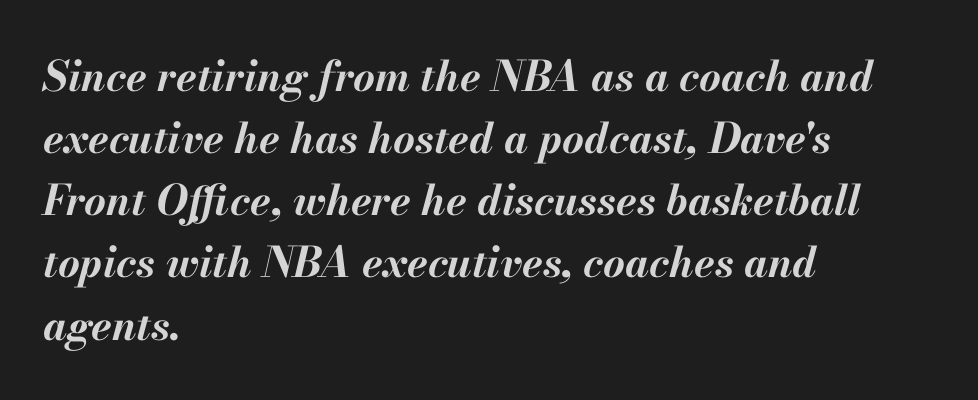
Set as a true bold cut, around the 700 mark. What's the leading like? Ordinary, nothing unusual. Here the designer chose a conventional face with non-uniform glyph widths. Check the space under the baseline: it is left empty.
